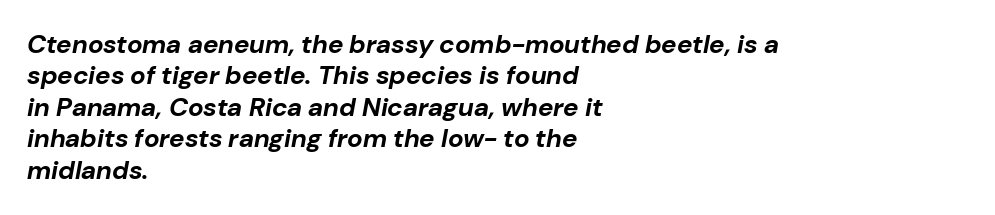
Q: Is the text bold? A: Yes.
Q: Is the text italic (slanted)? A: Yes, it leans right by about 10 degrees.
Q: Is the text underlined? A: No.
Q: How is the paragraph aligned? A: Left-aligned.
Q: Is the spacing between letters normal or unusually wide? A: Normal.
